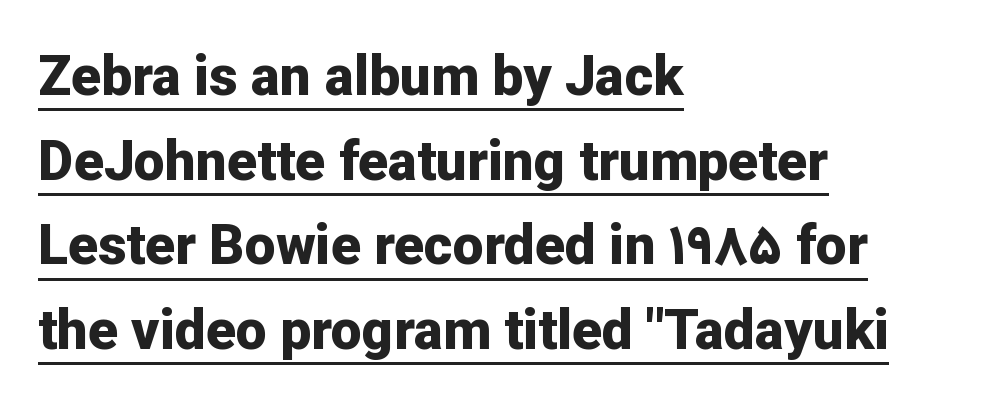
The image shows 55 px bold sans-serif type, upright; set left-aligned, normal line spacing (1.54x), normal letter spacing, underlined; low stroke contrast and a medium x-height.
